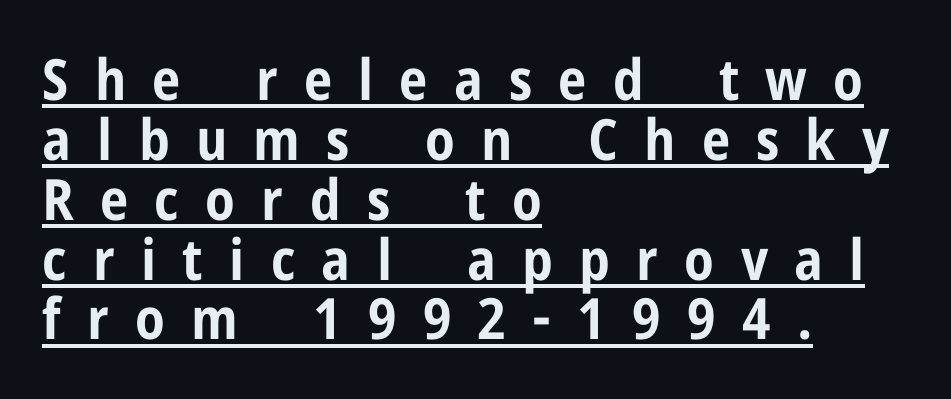
The image shows 57 px bold, condensed sans-serif type, upright; set left-aligned, tight line spacing (1.05x), unusually wide letter spacing (+0.46 em), underlined; low stroke contrast and a medium x-height.
